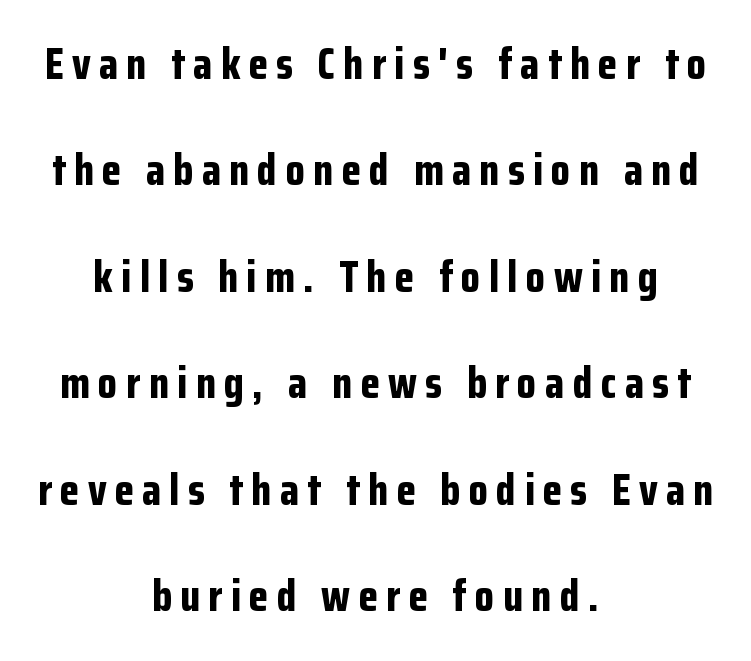
The image shows 44 px bold, condensed sans-serif type, upright; set centered, loose line spacing (2.42x), not underlined; low stroke contrast and a medium x-height.
